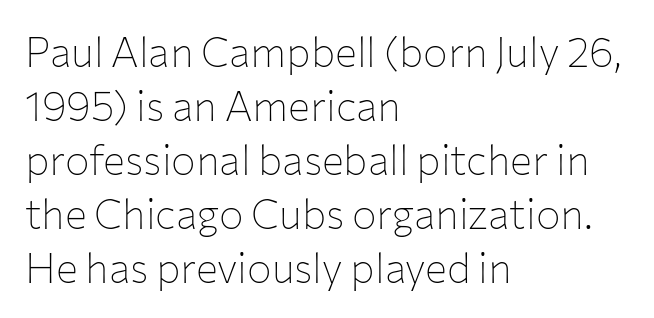
Q: Is the text bold? A: No.
Q: Is the text italic (slanted)? A: No, it is upright.
Q: Is the typeface a serif or a sans-serif typeface? A: Sans-serif.
Q: Is the text underlined? A: No.
Q: How is the paragraph aligned? A: Left-aligned.
Q: Is the spacing between letters normal or unusually wide? A: Normal.
Q: Is the spacing between lines tight, normal or loose? A: Normal.
Q: Width (condensed, normal, or wide)? A: Normal.
Q: Stroke contrast? A: Low.
Q: x-height? A: Medium.
Q: Monospaced? A: No.
